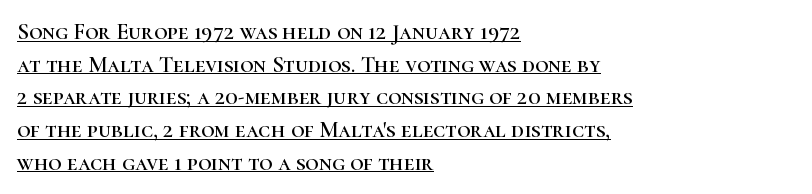
Q: Is the text italic (slanted)? A: No, it is upright.
Q: Is the text underlined? A: Yes.
Q: How is the paragraph aligned? A: Left-aligned.
Q: Is the spacing between letters normal or unusually wide? A: Normal.
Q: Is the spacing between lines tight, normal or loose? A: Normal.
